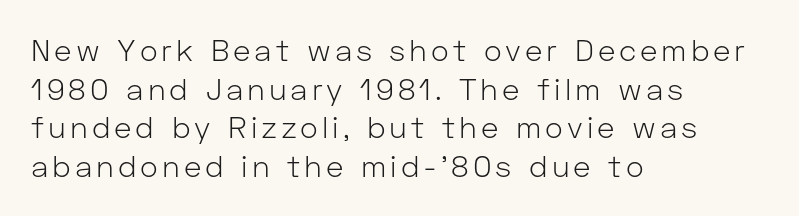
The glyphs in this specimen are sans serif. If you drew a line through each stem, it would be perfectly vertical. Is there much room between lines? A standard amount, neither cramped nor airy. The text block is weighted toward the left margin, trailing off unevenly rightward. The face used here is proportionally spaced, like ordinary book or web type.
